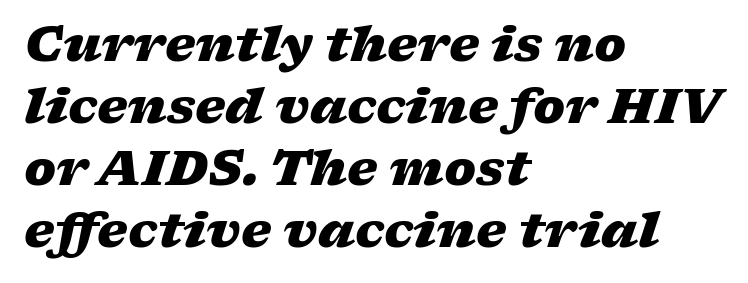
The image shows 48 px heavy, wide type, italic (leaning right); set left-aligned, normal line spacing (1.29x), normal letter spacing, not underlined; low stroke contrast and a medium x-height.
